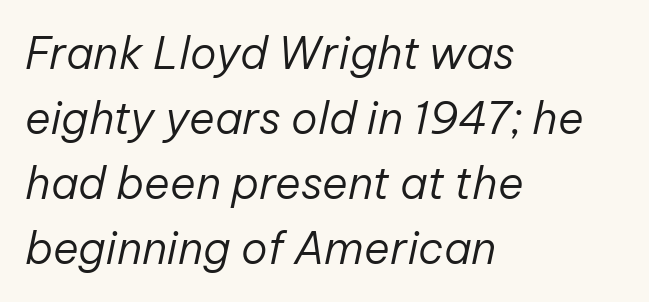
{"italic": "yes", "lean": "right", "slant_degrees": 12, "bold": "no", "weight": "regular", "width": "normal", "stroke_contrast": "low", "x_height": "medium", "monospaced": "no", "underline": "no", "align": "left", "line_spacing": "normal", "line_spacing_ratio": 1.48, "letter_spacing": "normal", "letter_spacing_em": 0.0, "glyph_px": 44}
